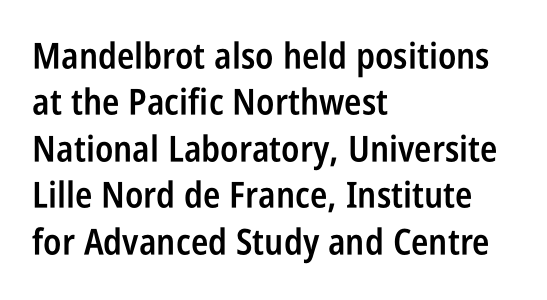
Honestly, there is no underline to notice here at all. How are the letters spaced? Ordinarily, with no added tracking. I'd describe the lettering as semibold — firm but not a full bold. This block has exactly the height ordinary leading produces. Which margin do the lines hug? The left one — the right edge is uneven.
